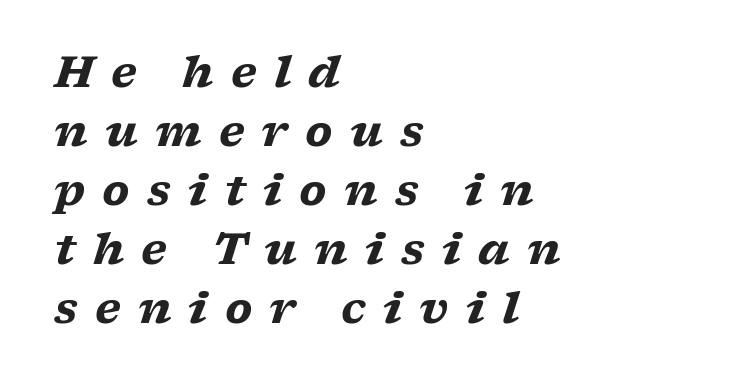
{"serif": "yes", "italic": "yes", "lean": "right", "slant_degrees": 17, "bold": "yes", "weight": "heavy", "width": "wide", "stroke_contrast": "low", "x_height": "medium", "monospaced": "no", "underline": "no", "align": "left", "line_spacing": "normal", "line_spacing_ratio": 1.37, "letter_spacing": "wide", "letter_spacing_em": 0.4, "glyph_px": 43}
